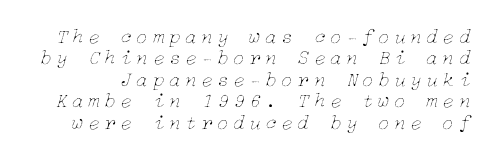
The image shows 21 px text type, italic (leaning right); set tight line spacing (1.02x), unusually wide letter spacing (+0.22 em), not underlined.
